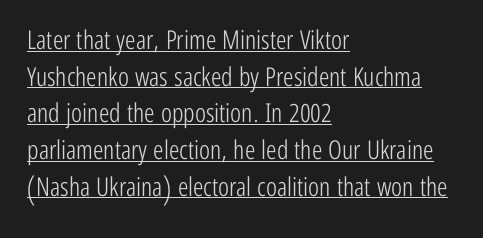
The image shows 26 px text type, upright; set left-aligned, normal line spacing (1.41x), normal letter spacing, underlined.
